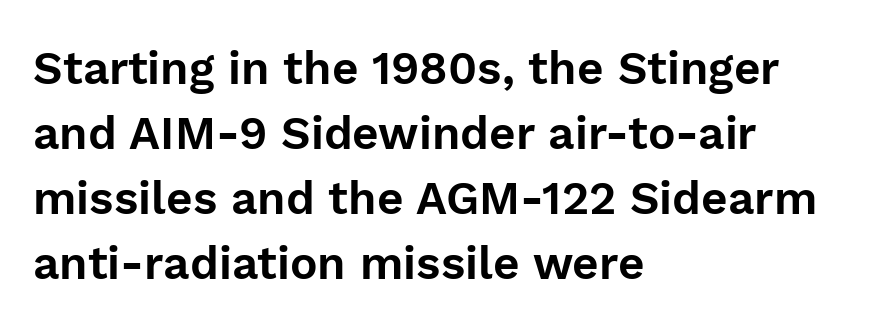
The image shows 46 px sans-serif type, upright; set left-aligned, normal line spacing (1.41x), normal letter spacing, not underlined; low stroke contrast and a medium x-height.
